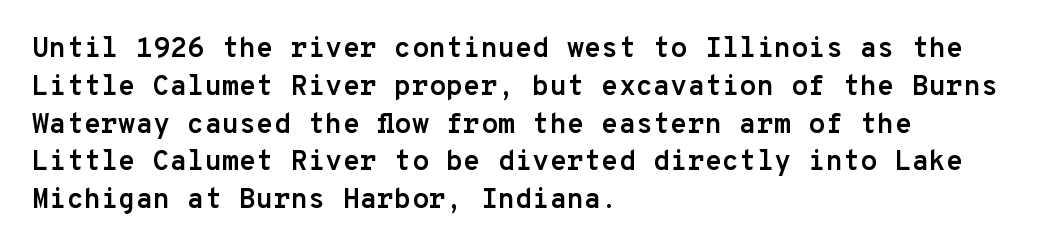
Q: Is the text bold? A: Yes.
Q: Is the text italic (slanted)? A: No, it is upright.
Q: Is the typeface a serif or a sans-serif typeface? A: Sans-serif.
Q: Is the text underlined? A: No.
Q: How is the paragraph aligned? A: Left-aligned.
Q: Is the spacing between letters normal or unusually wide? A: Normal.
Q: Is the spacing between lines tight, normal or loose? A: Normal.
Q: Width (condensed, normal, or wide)? A: Normal.
Q: Stroke contrast? A: Low.
Q: x-height? A: Medium.
Q: Monospaced? A: Yes.
